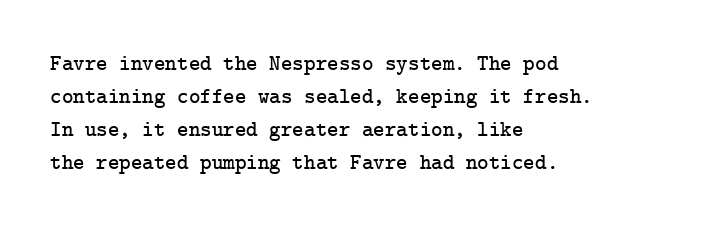
Q: Is the text italic (slanted)? A: No, it is upright.
Q: Is the text underlined? A: No.
Q: How is the paragraph aligned? A: Left-aligned.
Q: Is the spacing between letters normal or unusually wide? A: Normal.
Q: Is the spacing between lines tight, normal or loose? A: Normal.
